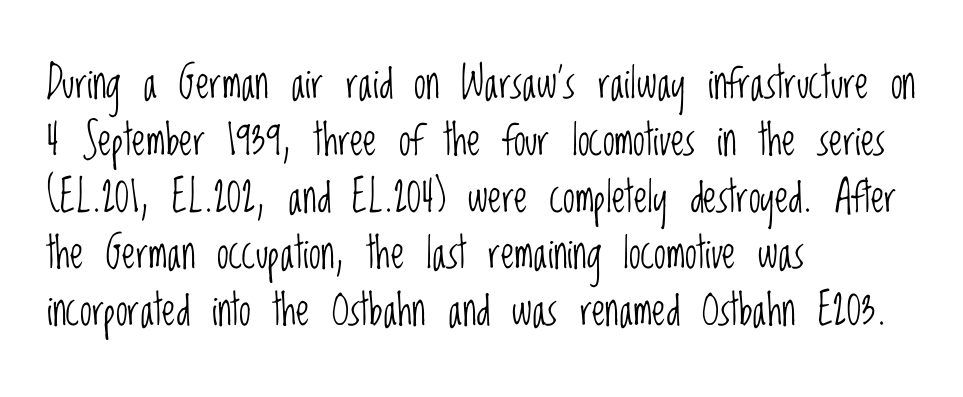
The image shows 43 px light, condensed sans-serif type, upright; set left-aligned, normal line spacing (1.32x), normal letter spacing, not underlined; low stroke contrast and a large x-height.
